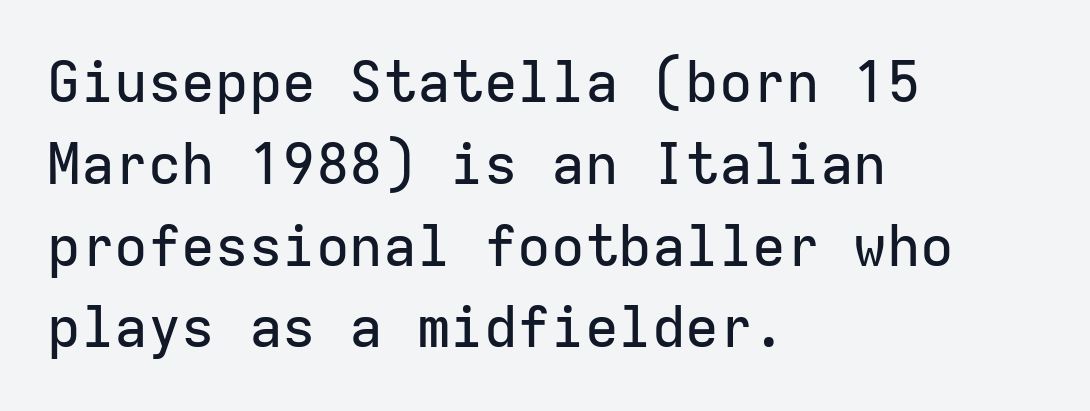
{"serif": "no", "italic": "no", "width": "normal", "stroke_contrast": "low", "x_height": "medium", "monospaced": "yes", "underline": "no", "align": "left", "line_spacing": "normal", "line_spacing_ratio": 1.46, "letter_spacing": "normal", "letter_spacing_em": 0.0, "glyph_px": 56}
